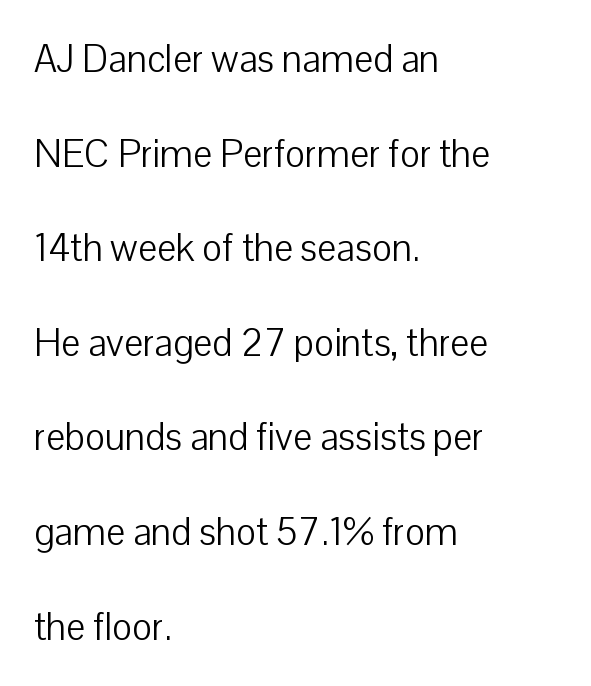
The image shows 38 px light sans-serif type, upright; set left-aligned, loose line spacing (2.49x), normal letter spacing, not underlined; low stroke contrast and a medium x-height.
